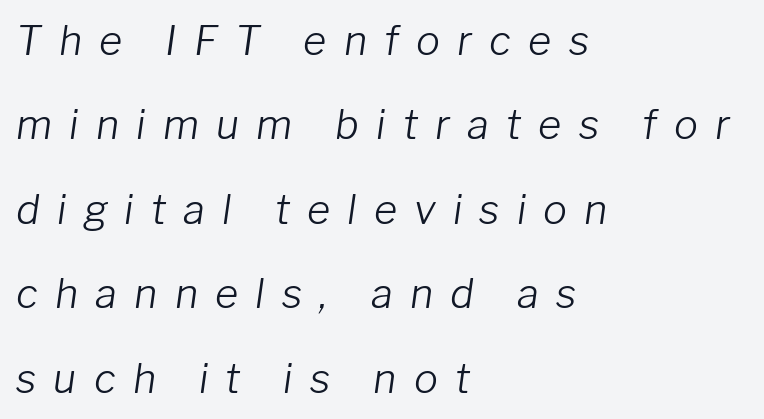
{"italic": "yes", "lean": "right", "slant_degrees": 8, "bold": "no", "weight": "light", "width": "normal", "stroke_contrast": "low", "x_height": "medium", "monospaced": "no", "underline": "no", "align": "left", "line_spacing": "loose", "line_spacing_ratio": 2.11, "letter_spacing": "wide", "letter_spacing_em": 0.43, "glyph_px": 40}
